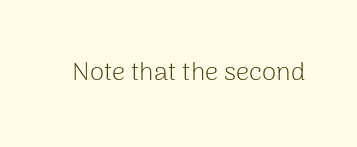
A roman cut, with each character standing at attention. Decoration check: the copy has no underline. The gaps between neighbouring characters are ordinary and unremarkable. Bold? No — there's no thickening of the strokes.
